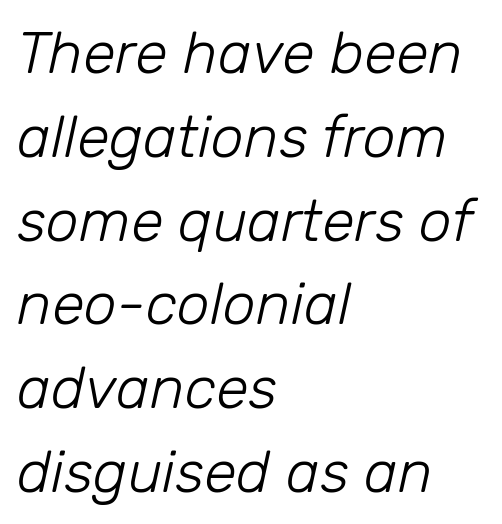
Q: Is the text bold? A: No.
Q: Is the text italic (slanted)? A: Yes, it leans right by about 12 degrees.
Q: Is the text underlined? A: No.
Q: How is the paragraph aligned? A: Left-aligned.
Q: Is the spacing between letters normal or unusually wide? A: Normal.
Q: Is the spacing between lines tight, normal or loose? A: Normal.
Q: Width (condensed, normal, or wide)? A: Normal.
Q: Stroke contrast? A: Low.
Q: x-height? A: Medium.
Q: Monospaced? A: No.
